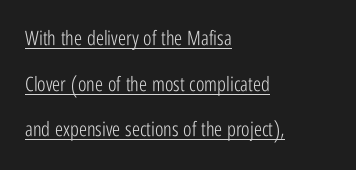
Q: Is the text bold? A: No.
Q: Is the text italic (slanted)? A: No, it is upright.
Q: Is the text underlined? A: Yes.
Q: How is the paragraph aligned? A: Left-aligned.
Q: Is the spacing between letters normal or unusually wide? A: Normal.
Q: Is the spacing between lines tight, normal or loose? A: Loose.
